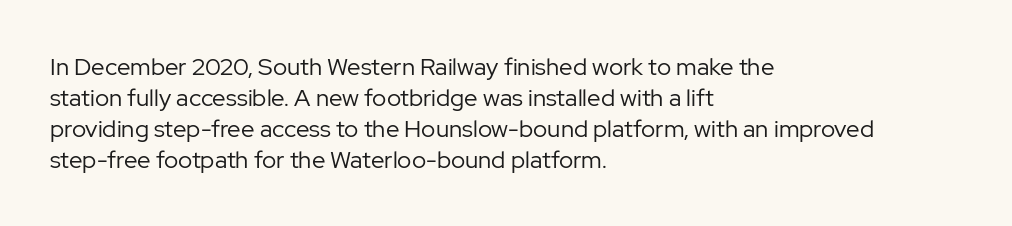
The image shows 24 px text type, upright; set left-aligned, normal line spacing (1.29x), normal letter spacing, not underlined.
